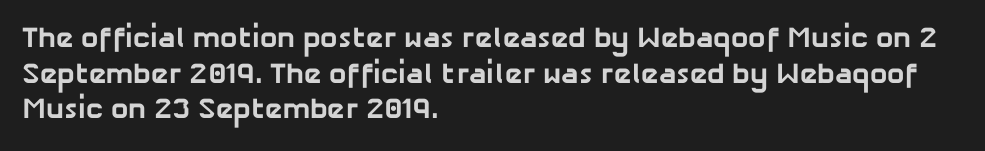
{"serif": "no", "bold": "yes", "weight": "bold", "width": "normal", "stroke_contrast": "low", "x_height": "medium", "monospaced": "no", "underline": "no", "align": "left", "line_spacing_ratio": 1.23, "letter_spacing": "normal", "letter_spacing_em": 0.0, "glyph_px": 29}
